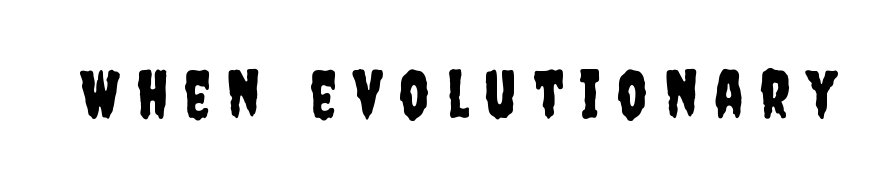
{"serif": "no", "italic": "no", "width": "condensed", "stroke_contrast": "low", "x_height": "large", "monospaced": "no", "underline": "no", "letter_spacing": "wide", "letter_spacing_em": 0.25, "glyph_px": 66}
